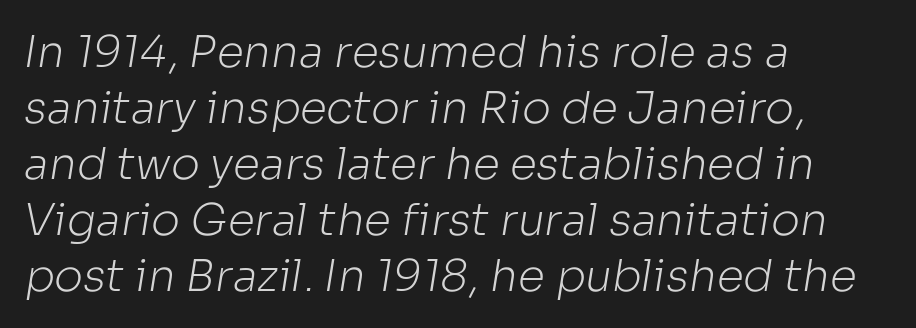
Q: Is the text bold? A: No.
Q: Is the typeface a serif or a sans-serif typeface? A: Sans-serif.
Q: Is the text underlined? A: No.
Q: How is the paragraph aligned? A: Left-aligned.
Q: Is the spacing between letters normal or unusually wide? A: Normal.
Q: Is the spacing between lines tight, normal or loose? A: Normal.
Q: Width (condensed, normal, or wide)? A: Normal.
Q: Stroke contrast? A: Low.
Q: x-height? A: Medium.
Q: Monospaced? A: No.
